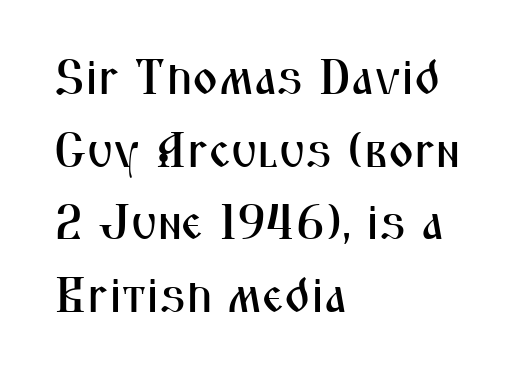
Q: Is the text italic (slanted)? A: No, it is upright.
Q: Is the typeface a serif or a sans-serif typeface? A: Sans-serif.
Q: Is the text underlined? A: No.
Q: How is the paragraph aligned? A: Left-aligned.
Q: Is the spacing between letters normal or unusually wide? A: Normal.
Q: Is the spacing between lines tight, normal or loose? A: Normal.
Q: Width (condensed, normal, or wide)? A: Condensed.
Q: Stroke contrast? A: Medium.
Q: x-height? A: Medium.
Q: Monospaced? A: No.
